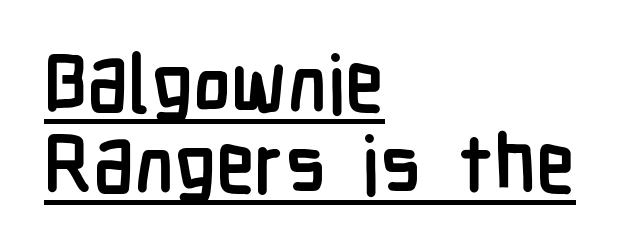
Q: Is the text bold? A: Yes.
Q: Is the text italic (slanted)? A: No, it is upright.
Q: Is the typeface a serif or a sans-serif typeface? A: Sans-serif.
Q: Is the text underlined? A: Yes.
Q: How is the paragraph aligned? A: Left-aligned.
Q: Is the spacing between letters normal or unusually wide? A: Normal.
Q: Is the spacing between lines tight, normal or loose? A: Tight.
Q: Width (condensed, normal, or wide)? A: Condensed.
Q: Stroke contrast? A: Low.
Q: x-height? A: Medium.
Q: Monospaced? A: No.
